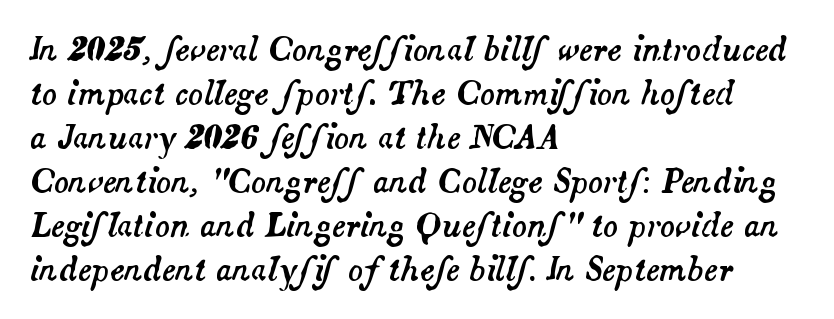
The area under the type is left untouched. Here the designer chose a conventional face with non-uniform glyph widths. This rendering uses left alignment, leaving the right contour irregular. Each word holds together tightly as a unit, with standard inter-letter gaps. Looking at the ascenders, they clearly lean.
